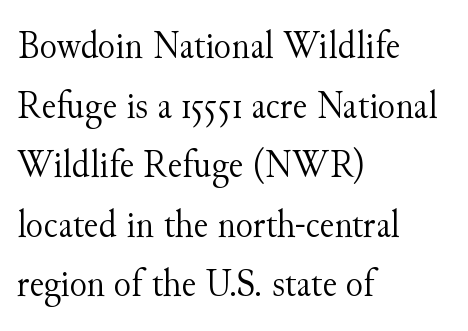
Here the glyphs are tracked normally, forming tight word shapes. Honestly, the row spacing looks completely unremarkable. Is there any slant? The stems are plumb. The zone under the glyphs is completely vacant. Counters stay open thanks to moderate or lighter strokes. The designer went with a serif here, giving each stem small feet.
